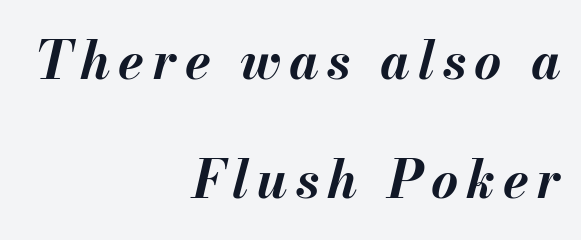
The rendering uses natural spacing where letterforms have individual widths. The lettering tilts uniformly, giving the passage an italic look. One glance says open: line gaps are wider than usual. How heavy is the stroke? Heavy — this is a bold. The rendering anchors every line to the right-hand side.
